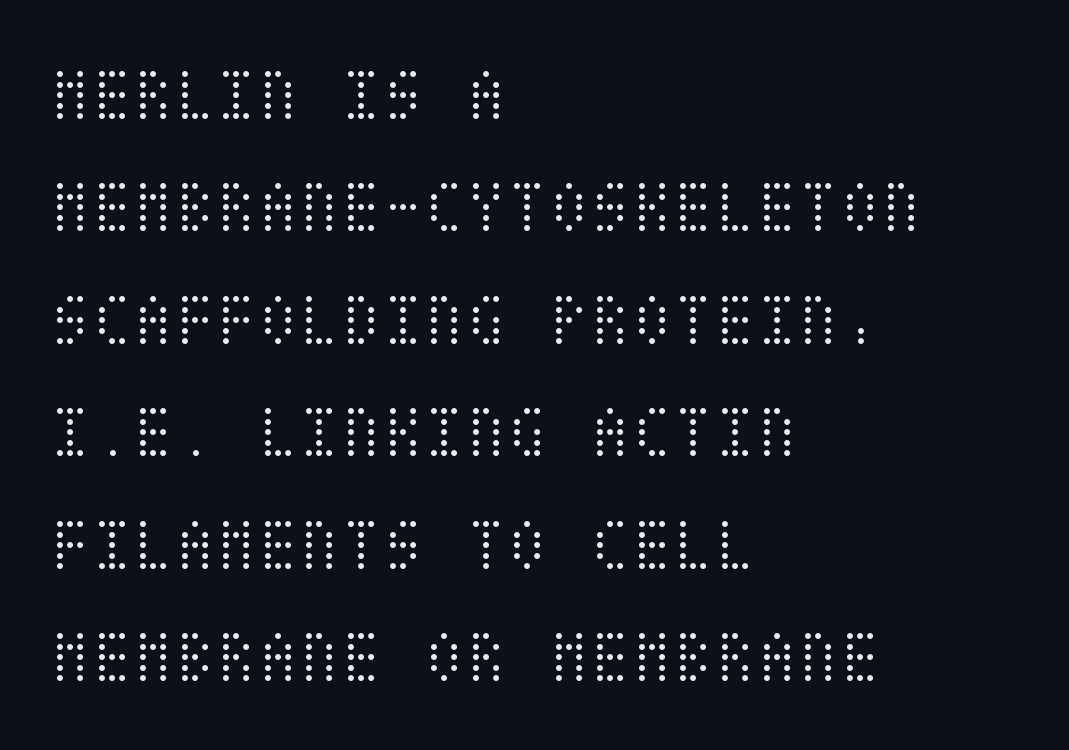
{"italic": "no", "bold": "no", "weight": "light", "width": "condensed", "stroke_contrast": "medium", "x_height": "large", "underline": "no", "align": "left", "line_spacing": "normal", "line_spacing_ratio": 1.48, "letter_spacing": "normal", "letter_spacing_em": 0.0, "glyph_px": 76}
